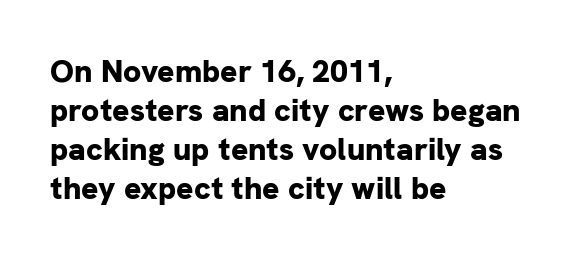
Q: Is the text bold? A: Yes.
Q: Is the text italic (slanted)? A: No, it is upright.
Q: Is the typeface a serif or a sans-serif typeface? A: Sans-serif.
Q: Is the text underlined? A: No.
Q: How is the paragraph aligned? A: Left-aligned.
Q: Is the spacing between letters normal or unusually wide? A: Normal.
Q: Width (condensed, normal, or wide)? A: Normal.
Q: Stroke contrast? A: Low.
Q: x-height? A: Medium.
Q: Monospaced? A: No.
